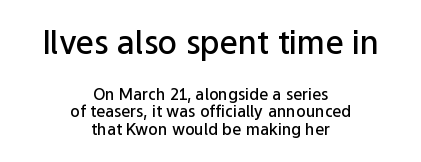
No feet cap the strokes, marking this as sans-serif type. Weight check: semibold — heavier than regular, not quite bold. Standard letterfit; no display-style spreading of the glyphs. In CSS terms this would be text-align: center.
